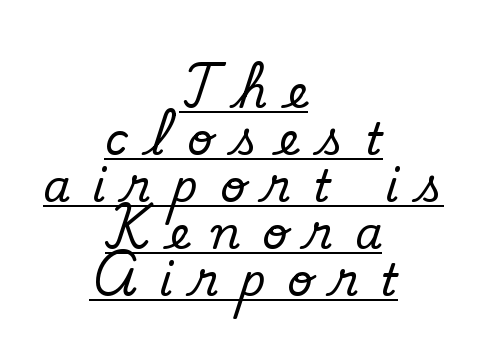
Q: Is the text bold? A: No.
Q: Is the typeface a serif or a sans-serif typeface? A: Sans-serif.
Q: Is the text underlined? A: Yes.
Q: How is the paragraph aligned? A: Centered.
Q: Is the spacing between letters normal or unusually wide? A: Unusually wide.
Q: Is the spacing between lines tight, normal or loose? A: Tight.
Q: Width (condensed, normal, or wide)? A: Normal.
Q: Stroke contrast? A: Low.
Q: x-height? A: Small.
Q: Monospaced? A: No.
